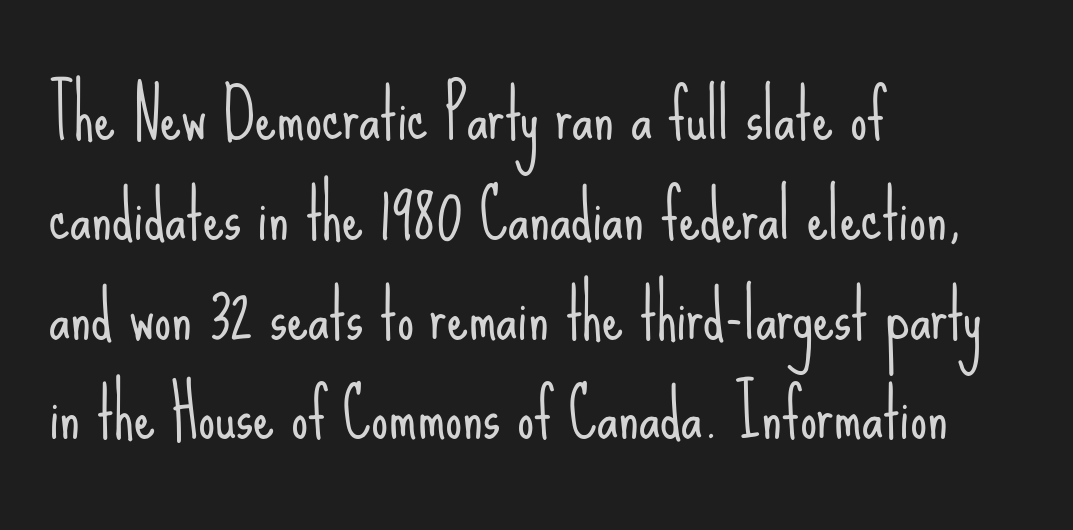
{"serif": "no", "italic": "no", "bold": "no", "weight": "light", "width": "condensed", "stroke_contrast": "low", "x_height": "small", "monospaced": "no", "underline": "no", "align": "left", "line_spacing": "normal", "line_spacing_ratio": 1.49, "letter_spacing": "normal", "letter_spacing_em": 0.0, "glyph_px": 67}
